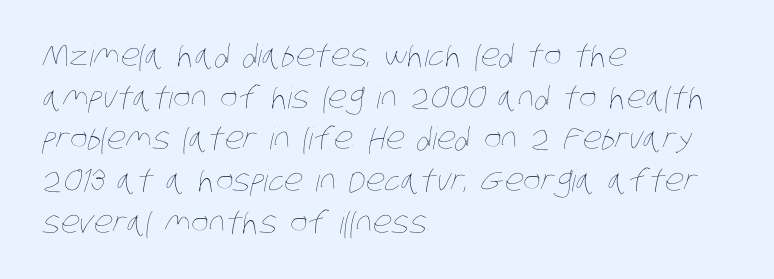
The letters sit at their default tracking, neither squeezed nor spread. Regular leading. Is the block centered? No — it sits flush against the left margin. The passage shown is not underscored anywhere. A typesetter would call this proportional, since set widths differ per character.
